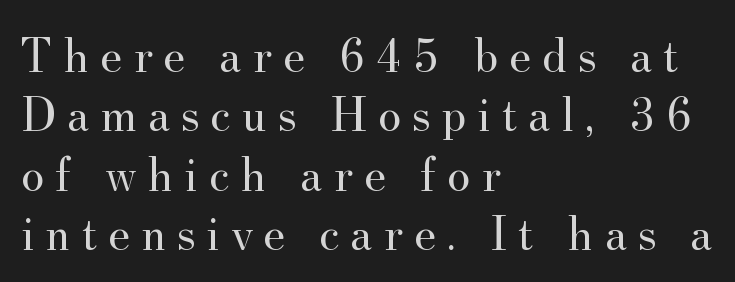
The image shows 50 px regular-weight serif type, upright; set left-aligned, line spacing 1.19x, unusually wide letter spacing (+0.22 em), not underlined; medium stroke contrast and a small x-height.
